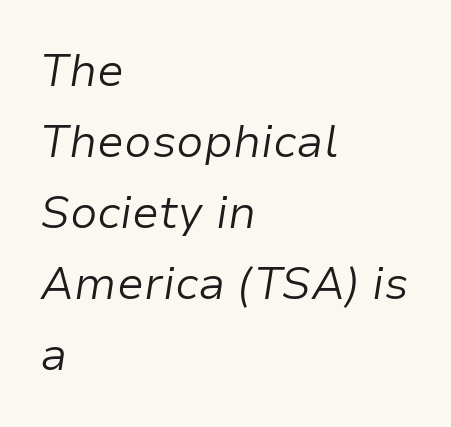
Looks like regular typesetting: each glyph gets only the width it needs. In terms of posture, this sample is oblique. Characters follow at the spacing the type designer built in. Compared with typical paragraphs, the rows here are spaced about the same. A bare baseline throughout the passage.
